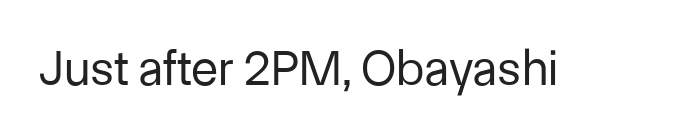
The image shows 50 px regular-weight sans-serif type, upright; set normal letter spacing, not underlined; low stroke contrast and a medium x-height.
